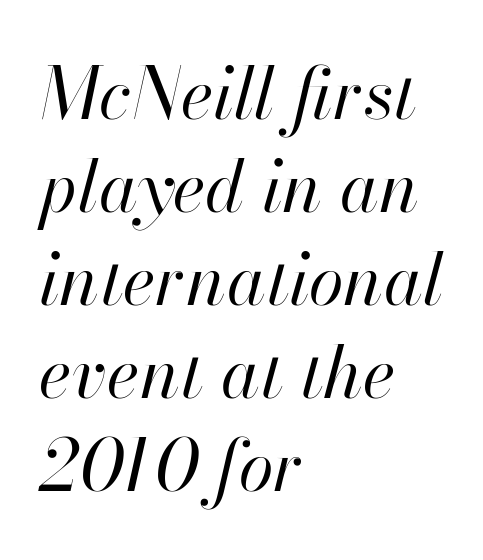
These lines are set flush left with a ragged right edge. Here the designer chose a conventional face with non-uniform glyph widths. Descenders are the only things crossing below the line. The font's italic variant was chosen for this text. Stroke thickness stays within the range of a standard reading face or lighter. The designer left line spacing at the default.
